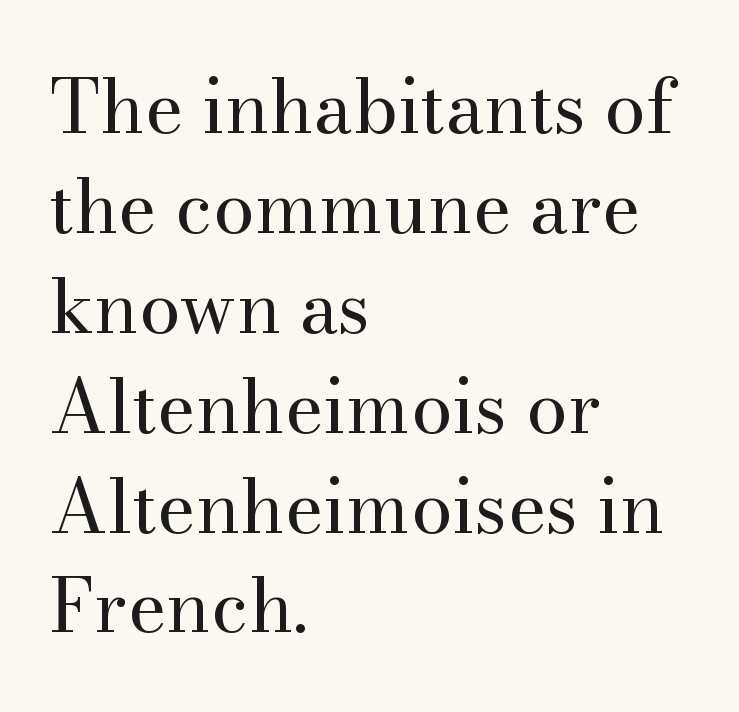
The block of text has a typical density, with ordinary space between rows. The paragraph has a hard left edge and a soft right edge. The letters advance in unequal steps, a hallmark of proportional type. Is the type heavy? It reads as light-to-regular instead. Ascenders rise straight up at ninety degrees.
